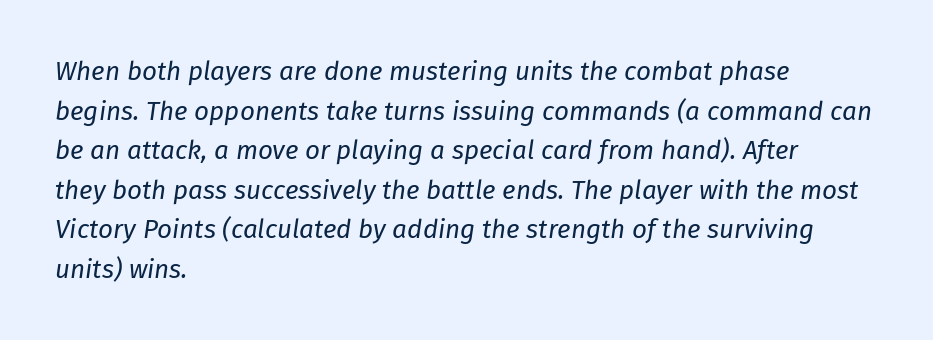
The paragraph shown leans on its left margin. Does the leading feel generous? No, just average. Descenders are the only things crossing below the line. These lines keep a tight, regular rhythm from letter to letter. The typography opts for an oblique posture over an upright one. Caption: face not bold, strokes unweighted.
